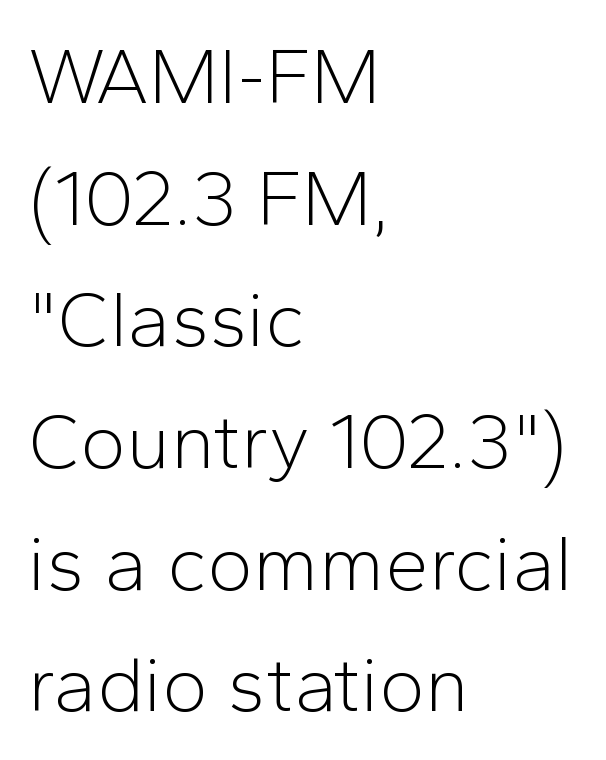
{"serif": "no", "italic": "no", "bold": "no", "weight": "light", "width": "normal", "stroke_contrast": "low", "x_height": "medium", "monospaced": "no", "underline": "no", "align": "left", "line_spacing": "normal", "line_spacing_ratio": 1.56, "letter_spacing": "normal", "letter_spacing_em": 0.0, "glyph_px": 78}
